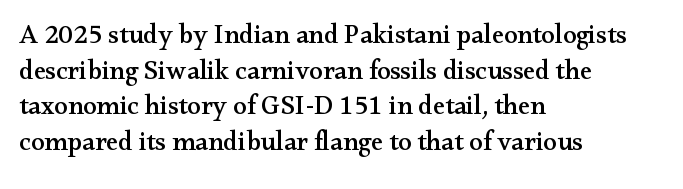
{"italic": "no", "underline": "no", "align": "left", "line_spacing": "normal", "line_spacing_ratio": 1.32, "letter_spacing": "normal", "letter_spacing_em": 0.0, "glyph_px": 27}
